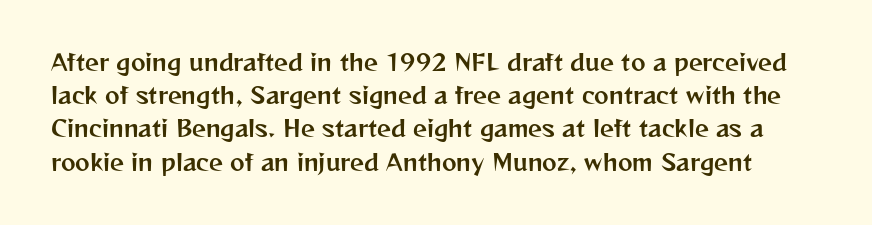
{"italic": "no", "underline": "no", "line_spacing": "normal", "line_spacing_ratio": 1.51, "letter_spacing": "normal", "letter_spacing_em": 0.0, "glyph_px": 22}
